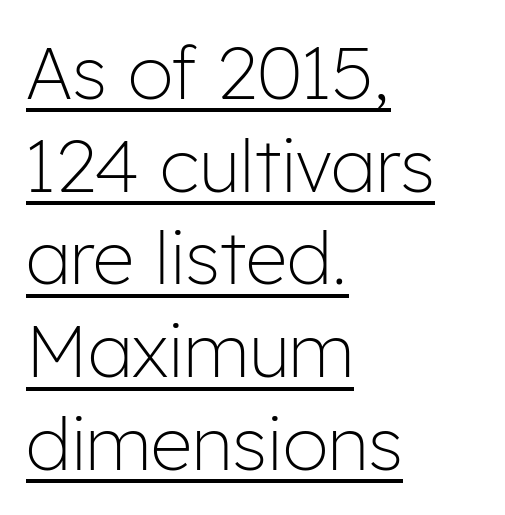
Observe the ordinary spacing: letters are neighbours, not strangers. Where is the straight margin? On the left. Think of a printed novel: that variable character pitch is what you see here. The strokes are not fattened; the text isn't bold.
